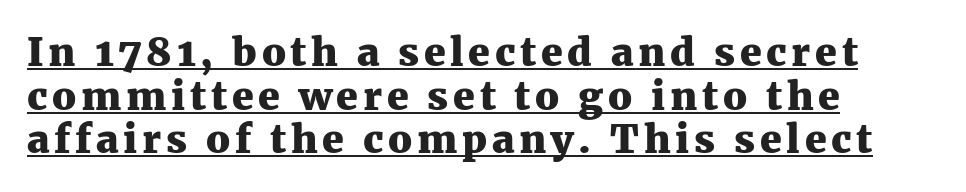
What decoration does the sample have? An underline. Note the varied advance widths — an 'i' is clearly narrower than an 'm'. The designer went with a serif here, giving each stem small feet. Typeset ragged right — the left edge is the straight one.
